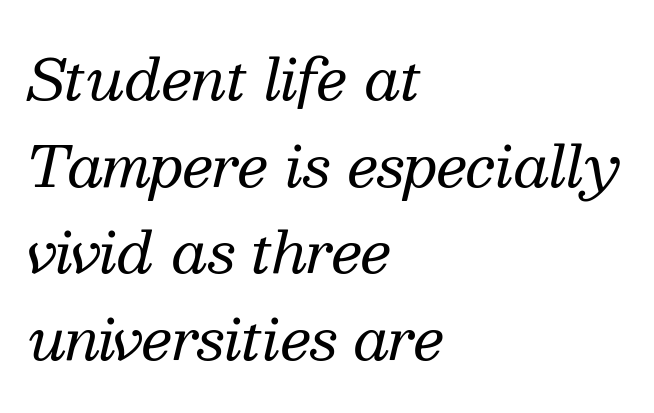
Characters are canted at an angle relative to the baseline's perpendicular. A classic flush-left, rag-right setting is used for this passage. This is serif lettering, the kind often seen in printed books. Looks like regular typesetting: each glyph gets only the width it needs. Clear beneath every line of the passage. The font sits on the lighter half of the weight spectrum, regular included.
